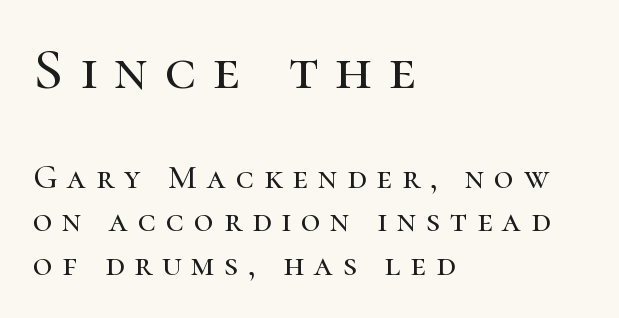
The image shows 59 px serif type, upright; set left-aligned, normal line spacing (1.28x), unusually wide letter spacing (+0.29 em), not underlined; the first (top) block is 1.74x larger; high stroke contrast and a medium x-height.
